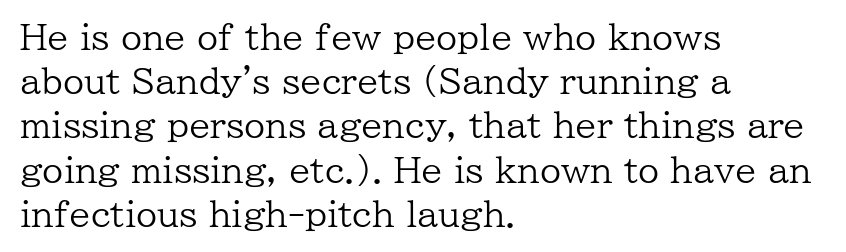
Character widths vary here, with narrow letters taking less room than wide ones. Students, observe: this is what conventionally led text looks like. Any mark beneath the type? The region is blank. Little horizontal feet cap the strokes, marking this as serif type. Caption: standard tracking, unaltered.
